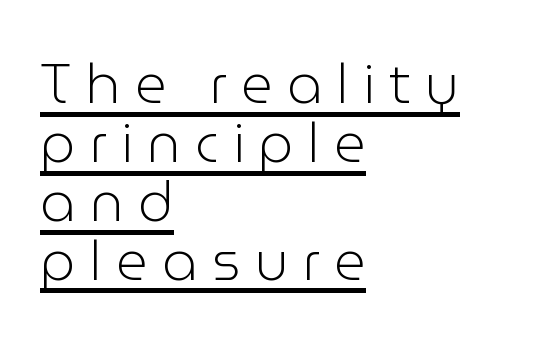
{"serif": "no", "italic": "no", "bold": "no", "weight": "light", "width": "normal", "stroke_contrast": "low", "x_height": "medium", "monospaced": "no", "underline": "yes", "align": "left", "line_spacing": "tight", "line_spacing_ratio": 1.07, "letter_spacing": "wide", "letter_spacing_em": 0.26, "glyph_px": 55}
